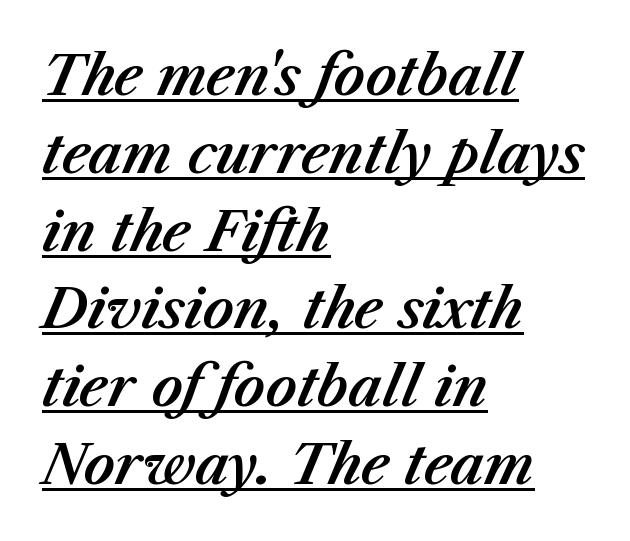
The face used here is proportionally spaced, like ordinary book or web type. The lettering is marked with a stroke running underneath it. One-word summary of the alignment: left. The face used here has a pronounced slope to its letters. Short note: letters normally spaced.
